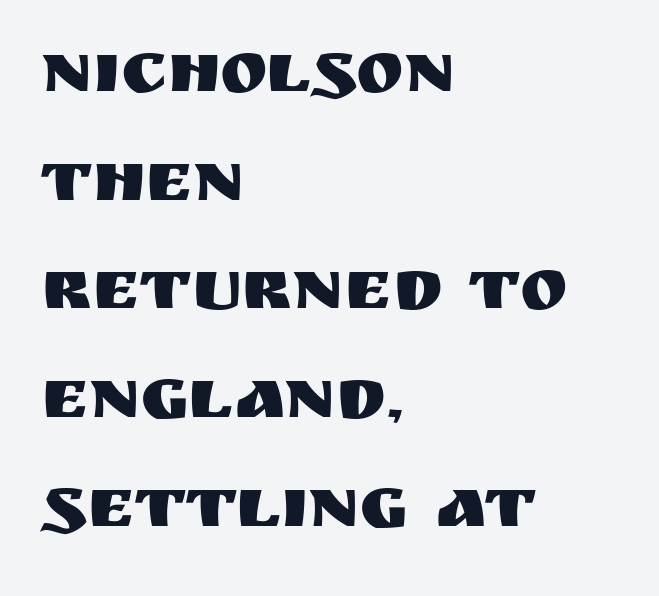
The image shows 72 px sans-serif type, upright; set left-aligned, normal line spacing (1.51x), normal letter spacing, not underlined; medium stroke contrast and a large x-height.
